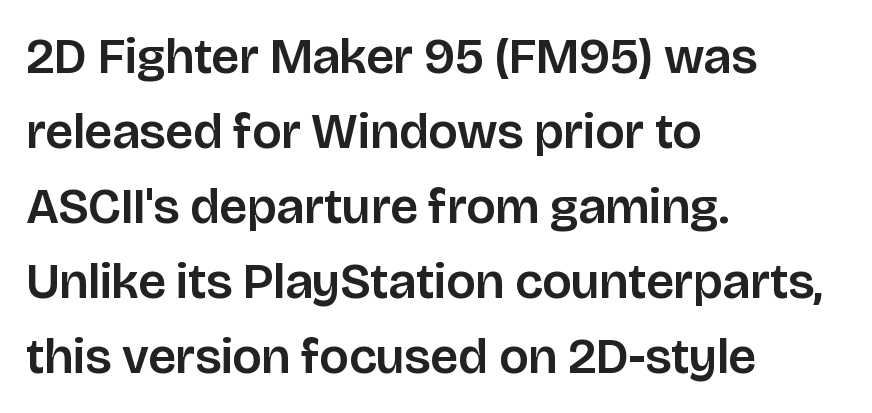
Q: Is the text italic (slanted)? A: No, it is upright.
Q: Is the typeface a serif or a sans-serif typeface? A: Sans-serif.
Q: Is the text underlined? A: No.
Q: How is the paragraph aligned? A: Left-aligned.
Q: Is the spacing between letters normal or unusually wide? A: Normal.
Q: Is the spacing between lines tight, normal or loose? A: Normal.
Q: Width (condensed, normal, or wide)? A: Normal.
Q: Stroke contrast? A: Low.
Q: x-height? A: Large.
Q: Monospaced? A: No.
